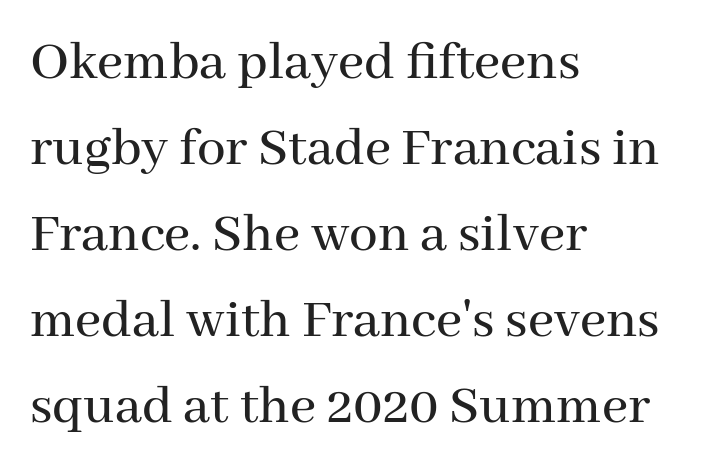
Each line starts at the same left margin while the right side varies. These lines are rendered in a variable-pitch font. Is there any slant? The stems are plumb. A bare baseline throughout the passage. The designer left line spacing at the default. Does extra space separate the letters? No, they use regular spacing.
